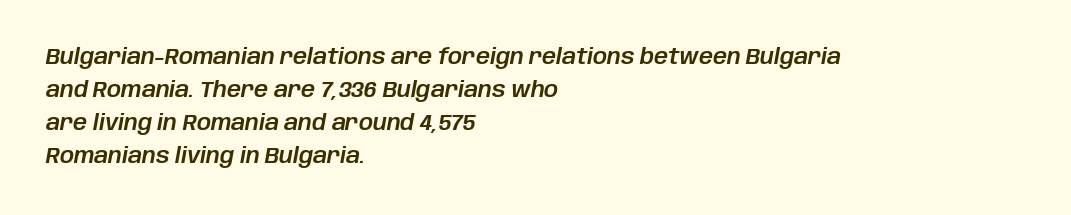
{"italic": "yes", "lean": "right", "slant_degrees": 10, "underline": "no", "align": "left", "line_spacing": "normal", "line_spacing_ratio": 1.5, "letter_spacing": "normal", "letter_spacing_em": 0.0, "glyph_px": 22}
